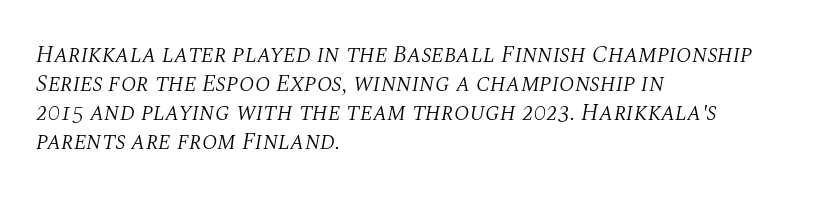
The image shows 24 px text type, italic (leaning right); set left-aligned, line spacing 1.21x, normal letter spacing, not underlined.
